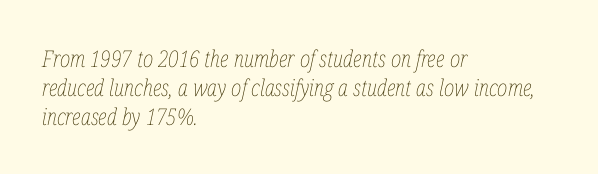
The image shows 23 px text type, italic (leaning right); set left-aligned, normal line spacing (1.26x), normal letter spacing, not underlined.
